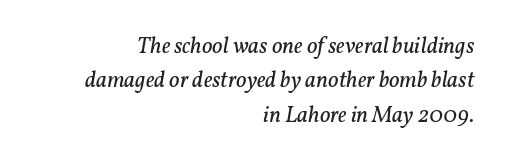
Summary of weight: not heavy and not bold. The font's italic variant was chosen for this text. Notice how the passage keeps a crisp vertical edge on the right only. Interline gaps are of average width in this sample. Beneath every word, the page is bare. Students, note that the glyphs here touch the page at normal intervals.
